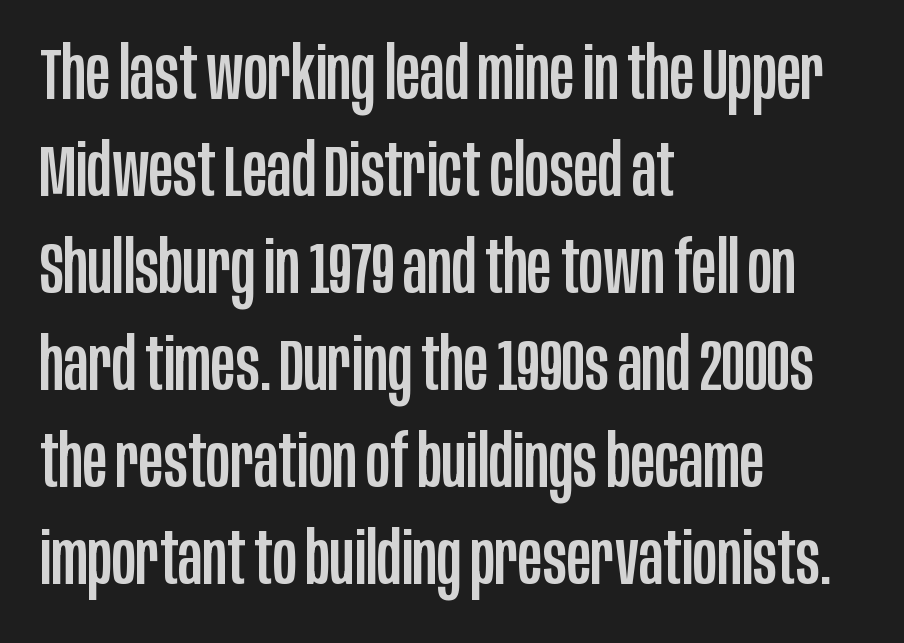
{"serif": "no", "italic": "no", "width": "condensed", "stroke_contrast": "low", "x_height": "large", "monospaced": "no", "underline": "no", "align": "left", "line_spacing": "normal", "line_spacing_ratio": 1.33, "letter_spacing": "normal", "letter_spacing_em": 0.0, "glyph_px": 73}
